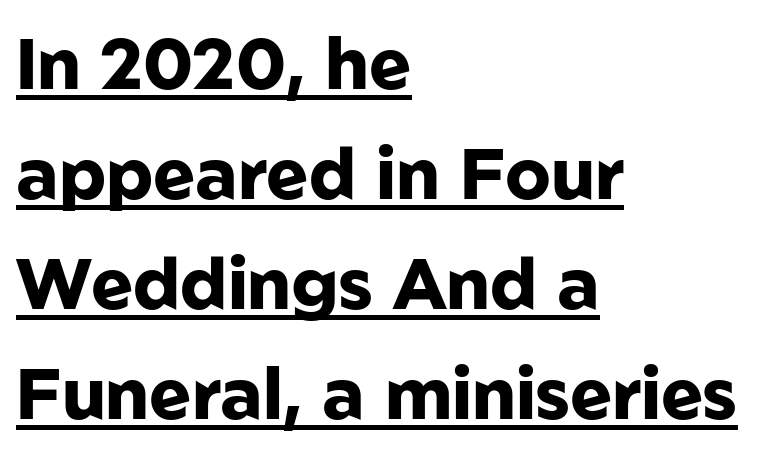
{"serif": "no", "italic": "no", "bold": "yes", "weight": "heavy", "width": "normal", "stroke_contrast": "low", "x_height": "medium", "monospaced": "no", "underline": "yes", "align": "left", "line_spacing": "normal", "line_spacing_ratio": 1.55, "letter_spacing": "normal", "letter_spacing_em": 0.0, "glyph_px": 71}
